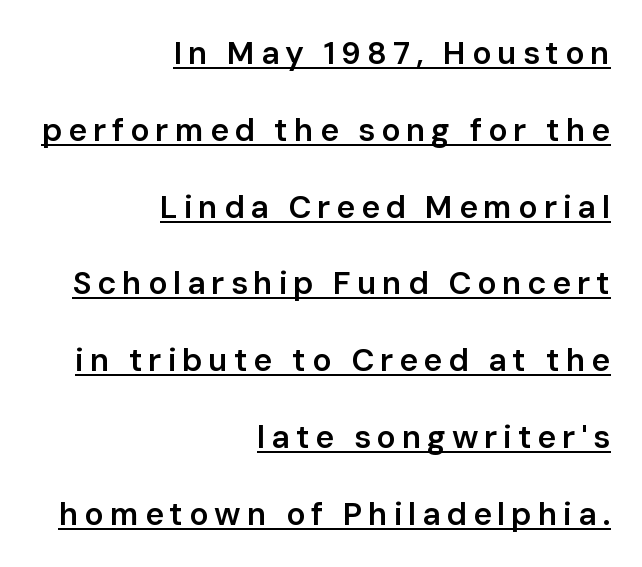
{"serif": "no", "italic": "no", "bold": "semi", "weight": "semibold", "width": "normal", "stroke_contrast": "low", "x_height": "medium", "monospaced": "no", "underline": "yes", "align": "right", "line_spacing": "loose", "line_spacing_ratio": 2.4, "glyph_px": 32}
